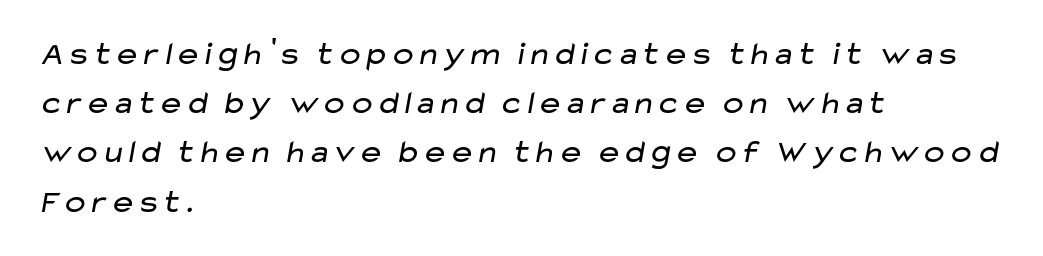
{"serif": "no", "bold": "no", "weight": "regular", "width": "wide", "stroke_contrast": "low", "x_height": "medium", "monospaced": "no", "underline": "no", "align": "left", "line_spacing": "normal", "line_spacing_ratio": 1.49, "letter_spacing": "normal", "letter_spacing_em": 0.0, "glyph_px": 33}
